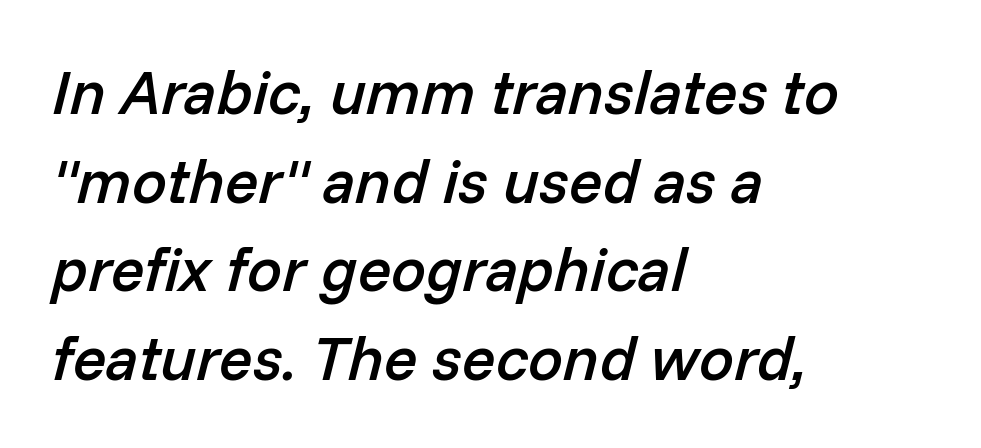
Q: Is the text bold? A: Semi-bold.
Q: Is the text italic (slanted)? A: Yes, it leans right by about 14 degrees.
Q: Is the text underlined? A: No.
Q: How is the paragraph aligned? A: Left-aligned.
Q: Is the spacing between letters normal or unusually wide? A: Normal.
Q: Is the spacing between lines tight, normal or loose? A: Normal.
Q: Width (condensed, normal, or wide)? A: Normal.
Q: Stroke contrast? A: Low.
Q: x-height? A: Medium.
Q: Monospaced? A: No.
